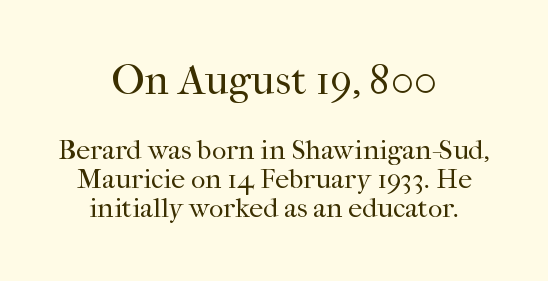
Q: Is the text bold? A: No.
Q: Is the text italic (slanted)? A: No, it is upright.
Q: Is the typeface a serif or a sans-serif typeface? A: Serif.
Q: Is the text underlined? A: No.
Q: How is the paragraph aligned? A: Centered.
Q: Is the spacing between letters normal or unusually wide? A: Normal.
Q: Is the spacing between lines tight, normal or loose? A: Tight.
Q: Which block of text is set in a larger size, the first (top) or the second (bottom)? A: The first (top) one.
Q: Width (condensed, normal, or wide)? A: Normal.
Q: Stroke contrast? A: High.
Q: x-height? A: Medium.
Q: Monospaced? A: No.
